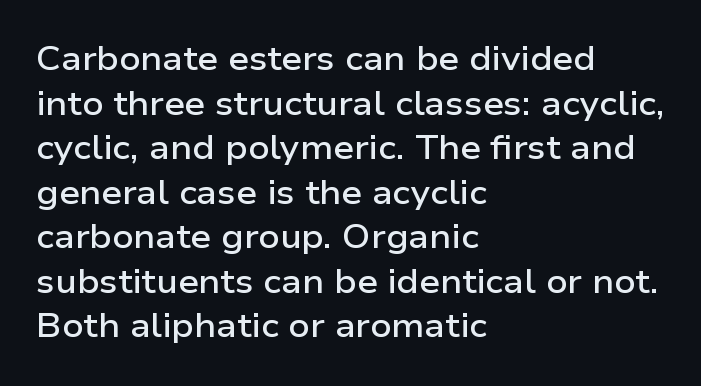
{"serif": "no", "italic": "no", "bold": "semi", "weight": "semibold", "width": "wide", "stroke_contrast": "low", "x_height": "medium", "monospaced": "no", "underline": "no", "align": "left", "line_spacing": "normal", "line_spacing_ratio": 1.35, "letter_spacing": "normal", "letter_spacing_em": 0.0, "glyph_px": 33}
